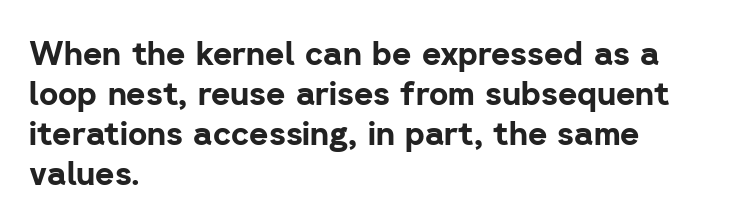
Is the type bold? Yes — the strokes are clearly thick and heavy. Each line starts at the same left margin while the right side varies. This rendering leaves character spacing at its baseline value. Rule under the text: the space is simply empty.
